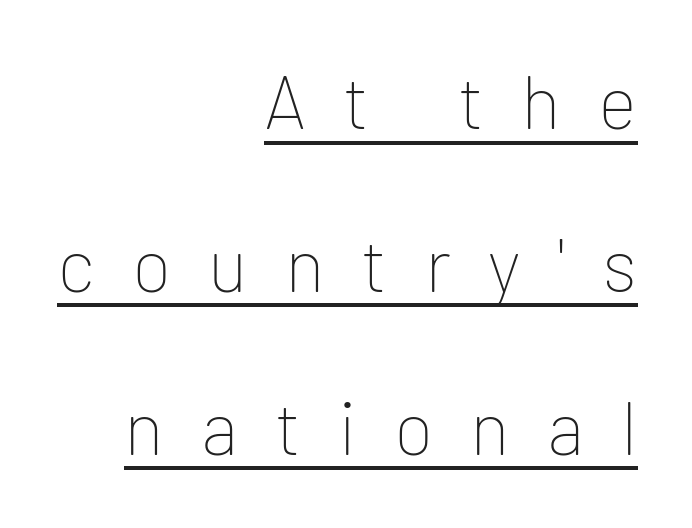
The paragraph has a hard right edge and a soft left edge. The designer dialed line spacing up above the default. Rendered with straight, roman letterforms. Letters have the restrained weight of plain body copy at most. These lines are rendered in a variable-pitch font.
